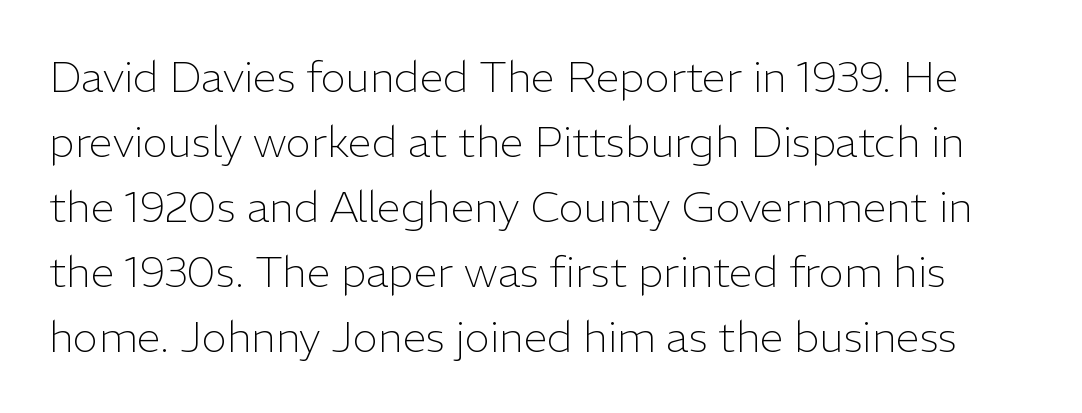
Q: Is the text bold? A: No.
Q: Is the text italic (slanted)? A: No, it is upright.
Q: Is the typeface a serif or a sans-serif typeface? A: Sans-serif.
Q: Is the text underlined? A: No.
Q: Is the spacing between letters normal or unusually wide? A: Normal.
Q: Is the spacing between lines tight, normal or loose? A: Normal.
Q: Width (condensed, normal, or wide)? A: Normal.
Q: Stroke contrast? A: Low.
Q: x-height? A: Medium.
Q: Monospaced? A: No.
